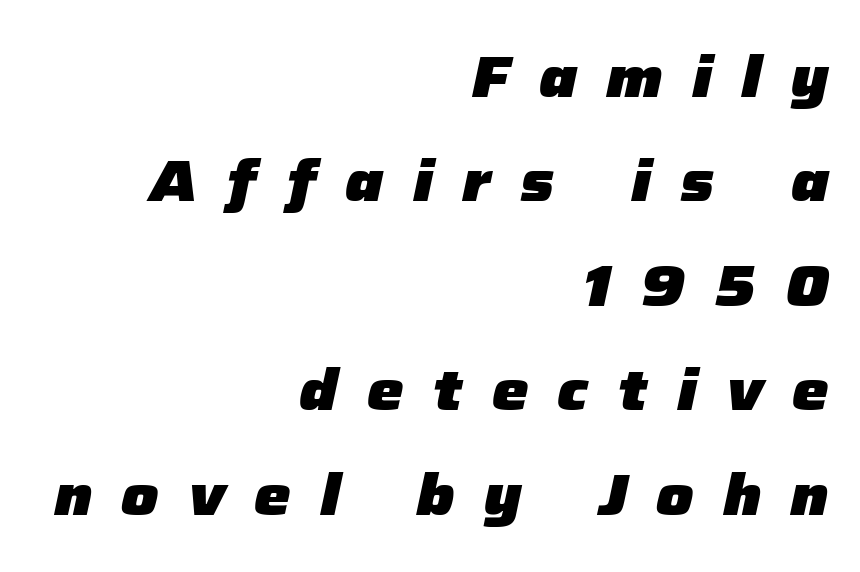
Character widths vary here, with narrow letters taking less room than wide ones. The area under the type is left untouched. Plenty of ink on the page — the face is bold. The passage shown has open, widely tracked lettering throughout. Every row of glyphs terminates at an identical x-position on the right. The rendering applies a slant to the glyphs.
